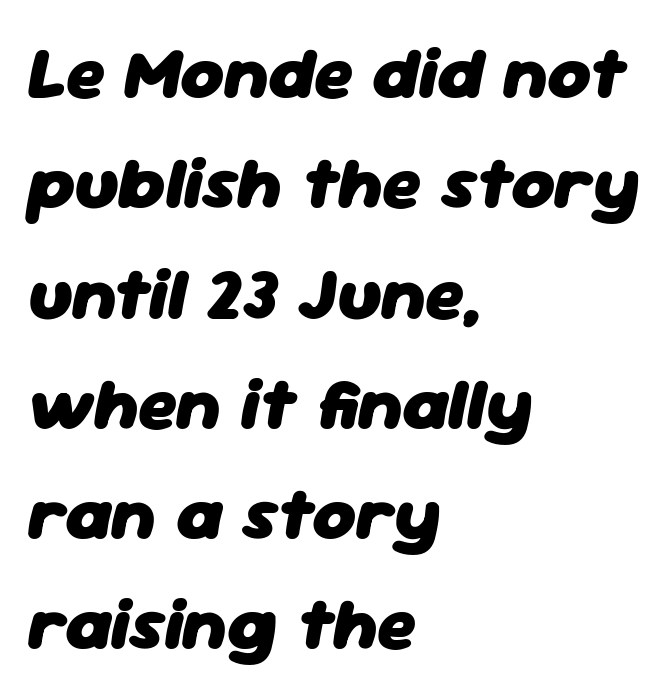
The space directly below the letters is spotless. The letters sit at their default tracking, neither squeezed nor spread. Reading down the column, the eye jumps a familiar distance to each next line. What weight is shown? A full bold with thick strokes. Notice how the stems are inclined rather than vertical — that's the hallmark of italics. One-word summary of the alignment: left.
